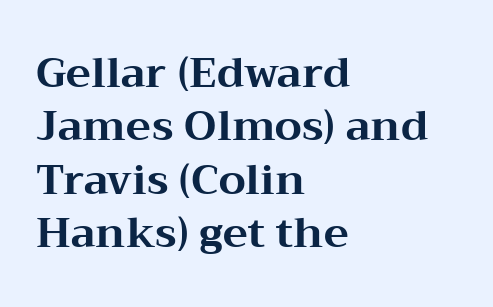
The image shows 42 px bold, wide serif type, upright; set left-aligned, normal line spacing (1.27x), normal letter spacing, not underlined; medium stroke contrast and a medium x-height.
